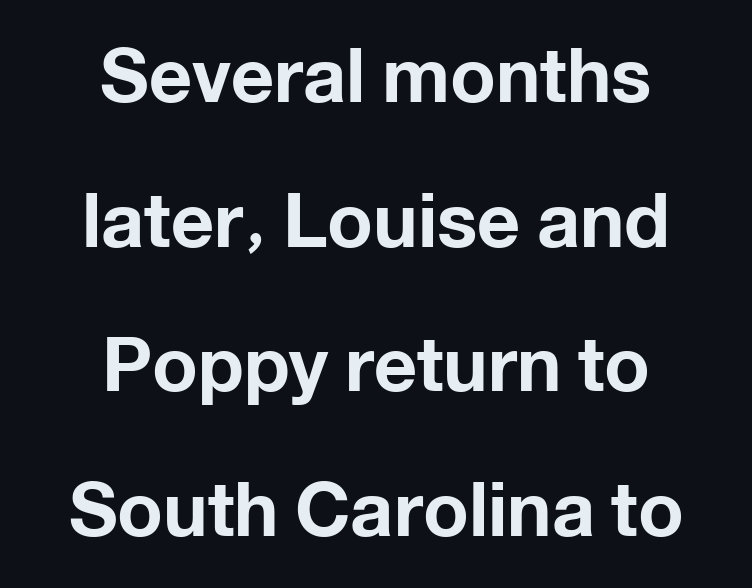
The image shows 75 px bold sans-serif type, upright; set centered, loose line spacing (1.93x), normal letter spacing, not underlined; low stroke contrast and a medium x-height.
